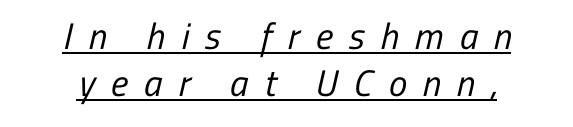
The image shows 37 px regular-weight, condensed sans-serif type; set centered, normal line spacing (1.27x), unusually wide letter spacing (+0.43 em), underlined; low stroke contrast and a medium x-height.
